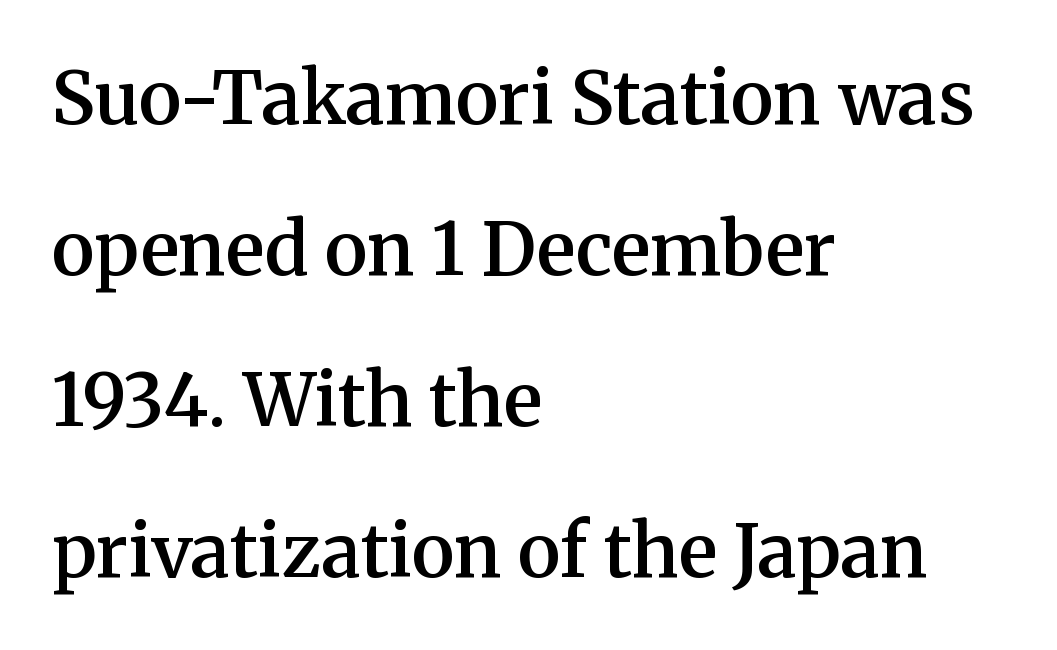
{"serif": "yes", "italic": "no", "bold": "semi", "weight": "semibold", "width": "normal", "stroke_contrast": "medium", "x_height": "medium", "monospaced": "no", "underline": "no", "align": "left", "line_spacing": "loose", "line_spacing_ratio": 2.07, "letter_spacing": "normal", "letter_spacing_em": 0.0, "glyph_px": 73}
